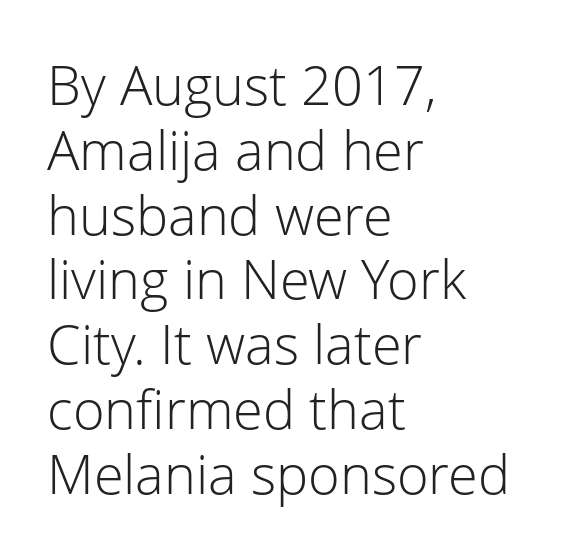
Inter-character spacing is left at the font's built-in metrics. Decoration check: the copy has no underline. Weight class: somewhere from thin through regular. Unlike italic type, these characters show no tilt at all. Casual observation: everything's shoved over to the left. To sum up the face: it is a sans, with no serifs.
